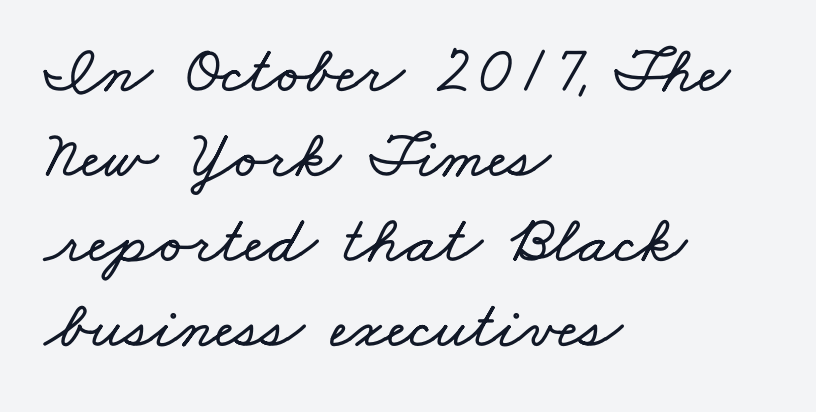
The image shows 68 px wide type; set left-aligned, normal line spacing (1.25x), normal letter spacing, not underlined; low stroke contrast and a small x-height.
